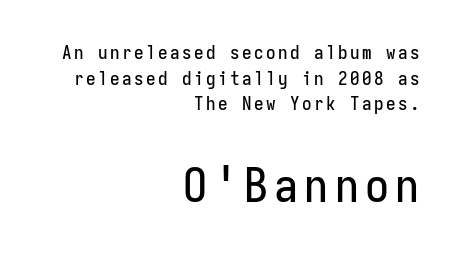
{"serif": "no", "italic": "no", "width": "condensed", "stroke_contrast": "low", "x_height": "medium", "monospaced": "yes", "underline": "no", "align": "right", "line_spacing": "normal", "line_spacing_ratio": 1.35, "larger_block": "second", "size_ratio": 2.53, "glyph_px": 48}
